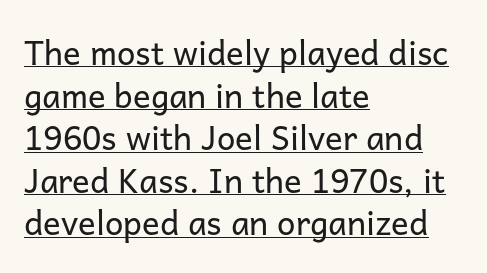
Q: Is the text bold? A: No.
Q: Is the text italic (slanted)? A: No, it is upright.
Q: Is the typeface a serif or a sans-serif typeface? A: Sans-serif.
Q: Is the text underlined? A: Yes.
Q: How is the paragraph aligned? A: Left-aligned.
Q: Is the spacing between letters normal or unusually wide? A: Normal.
Q: Is the spacing between lines tight, normal or loose? A: Normal.
Q: Width (condensed, normal, or wide)? A: Normal.
Q: Stroke contrast? A: Low.
Q: x-height? A: Medium.
Q: Monospaced? A: No.
